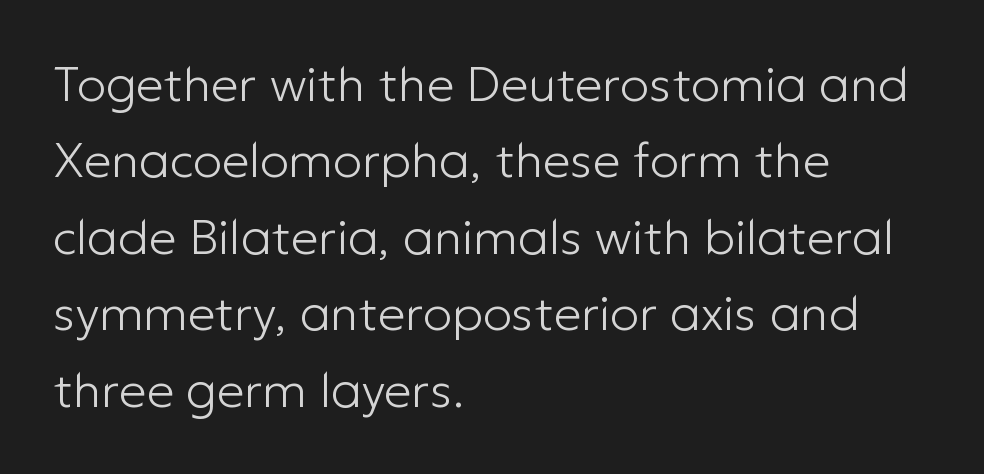
Left-aligned paragraph, ragged on the right. Check where the strokes stop: nothing finishes them off — pure sans. The face used here is proportionally spaced, like ordinary book or web type. Unmarked baselines from the first word to the last. The weight would be labelled regular, book, light, or lighter still. Italic: no, the glyphs are upright roman.
